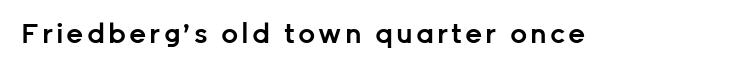
The image shows 27 px text type, upright; set not underlined.
